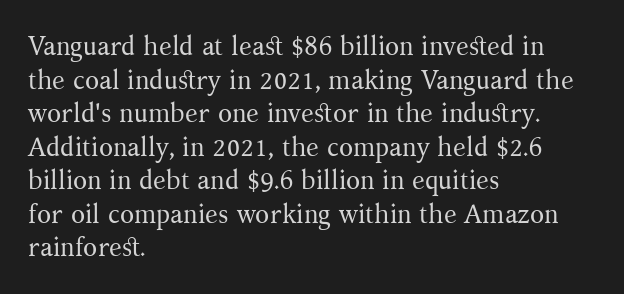
Interline gaps are of average width in this sample. In terms of posture, this sample is upright. Teacher's note: observe the even left margin — that is flush-left alignment. The cut favours lightness, reaching ordinary text weight at its darkest.
